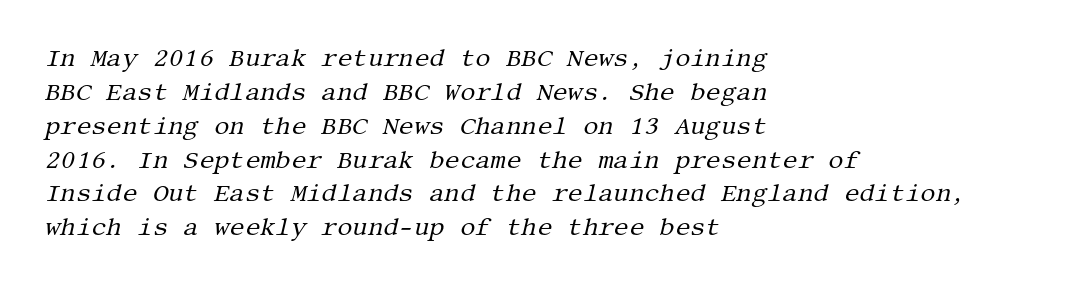
{"italic": "yes", "lean": "right", "slant_degrees": 13, "bold": "no", "underline": "no", "align": "left", "line_spacing": "normal", "line_spacing_ratio": 1.41, "letter_spacing": "normal", "letter_spacing_em": 0.0, "glyph_px": 24}
